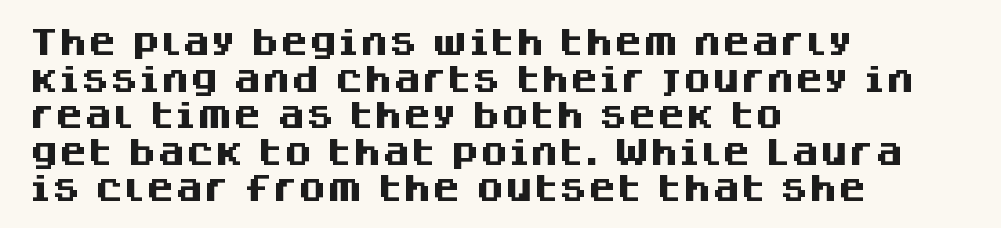
Q: Is the text bold? A: Yes.
Q: Is the text italic (slanted)? A: No, it is upright.
Q: Is the typeface a serif or a sans-serif typeface? A: Sans-serif.
Q: Is the text underlined? A: No.
Q: How is the paragraph aligned? A: Left-aligned.
Q: Is the spacing between letters normal or unusually wide? A: Normal.
Q: Is the spacing between lines tight, normal or loose? A: Normal.
Q: Width (condensed, normal, or wide)? A: Normal.
Q: Stroke contrast? A: Medium.
Q: x-height? A: Large.
Q: Monospaced? A: No.
